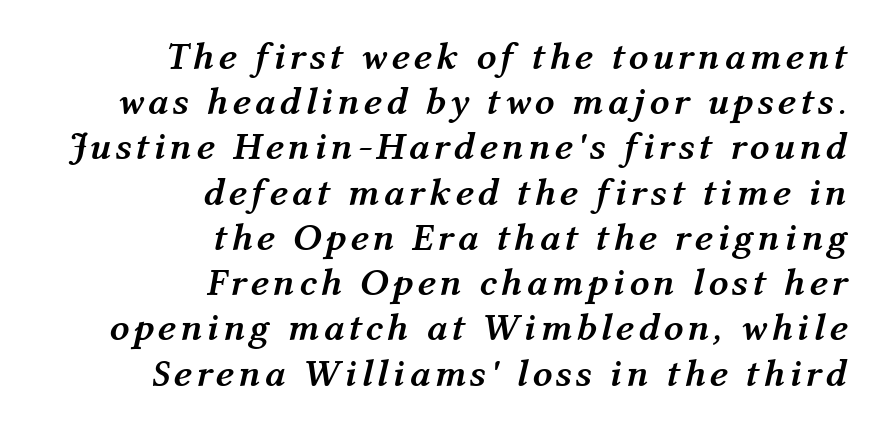
{"italic": "yes", "lean": "right", "slant_degrees": 12, "bold": "yes", "weight": "semibold", "width": "normal", "stroke_contrast": "medium", "x_height": "medium", "monospaced": "no", "underline": "no", "align": "right", "line_spacing_ratio": 1.16, "glyph_px": 39}
